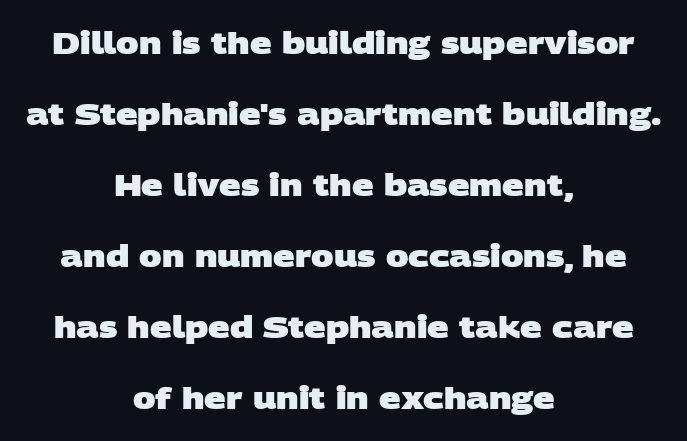
Character widths vary here, with narrow letters taking less room than wide ones. Centered paragraph, ragged on both sides. Each new line begins a long way beneath the previous one. Words appear dense and cohesive because spacing is normal.
